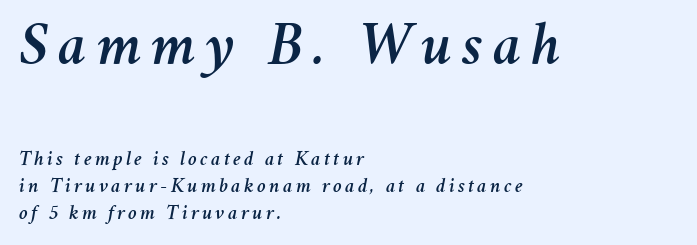
{"italic": "yes", "lean": "right", "slant_degrees": 11, "width": "normal", "stroke_contrast": "medium", "x_height": "medium", "monospaced": "no", "underline": "no", "align": "left", "line_spacing": "normal", "line_spacing_ratio": 1.28, "larger_block": "first", "size_ratio": 3.0, "glyph_px": 63}
